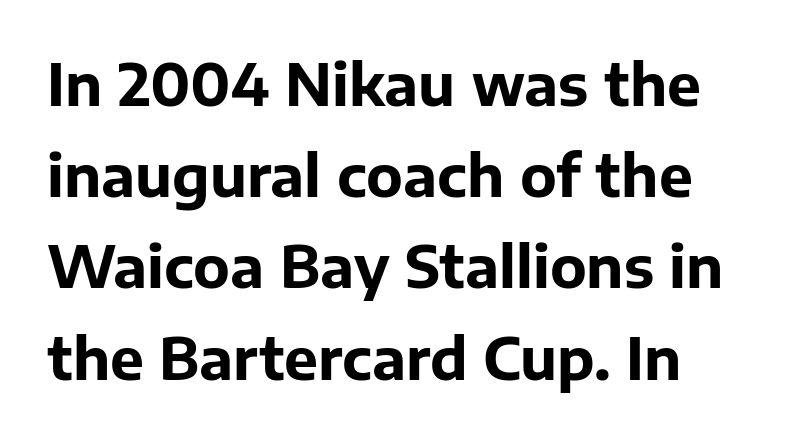
Designer's note — italics off, roman on. Normally led — the rows are evenly, conventionally spaced. A full-strength bold gives these letters their thick strokes. Clear beneath every line of the passage. The face used here is proportionally spaced, like ordinary book or web type. No extra tracking has been applied to these lines.
